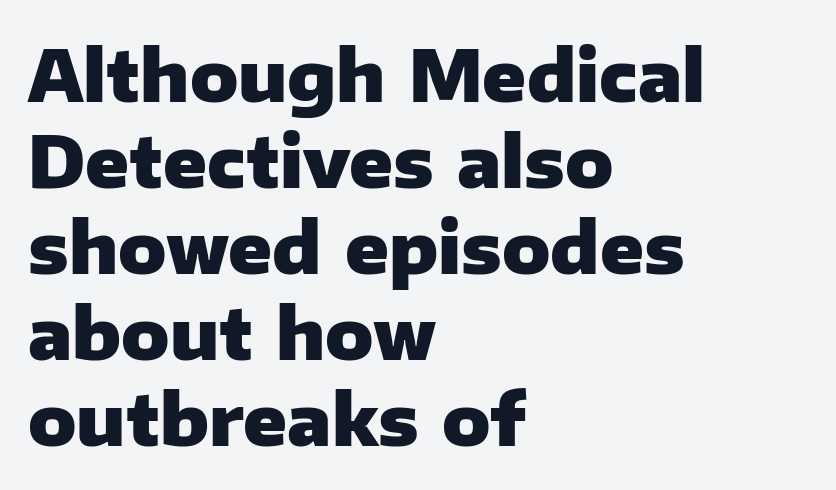
{"serif": "no", "italic": "no", "bold": "yes", "weight": "heavy", "width": "normal", "stroke_contrast": "low", "x_height": "medium", "monospaced": "no", "underline": "no", "align": "left", "line_spacing_ratio": 1.21, "letter_spacing": "normal", "letter_spacing_em": 0.0, "glyph_px": 71}
